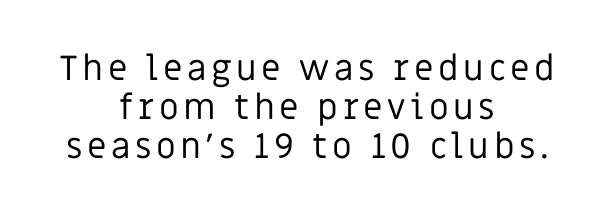
The image shows 35 px regular-weight sans-serif type, upright; set centered, tight line spacing (1.11x), not underlined; low stroke contrast and a large x-height.
